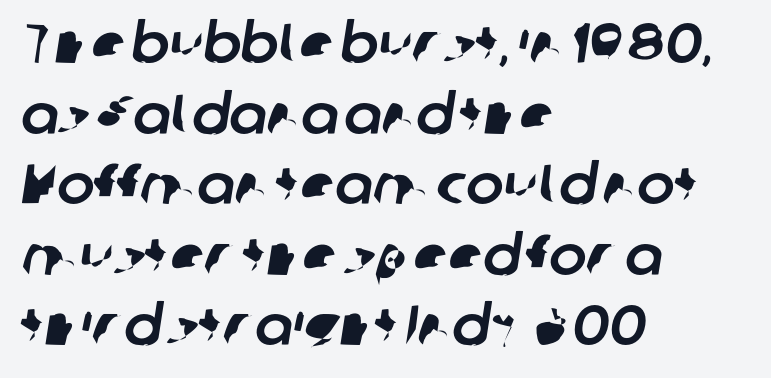
The image shows 56 px sans-serif type; set left-aligned, normal line spacing (1.26x), normal letter spacing, not underlined; low stroke contrast and a medium x-height.
